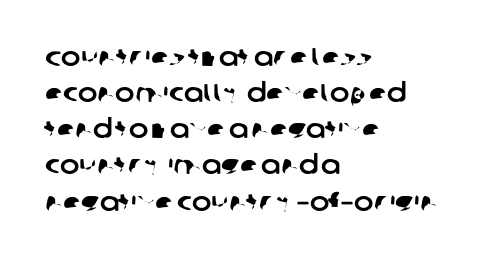
{"underline": "no", "align": "left", "line_spacing": "normal", "line_spacing_ratio": 1.39, "letter_spacing": "normal", "letter_spacing_em": 0.0, "glyph_px": 26}
